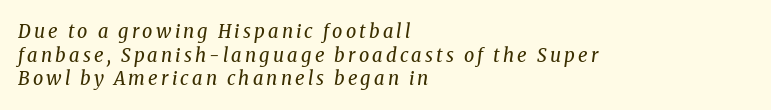
Slanted lettering throughout. Bold? No — there's no thickening of the strokes. Which margin do the lines hug? The left one — the right edge is uneven. Decoration check: the copy has no underline.
